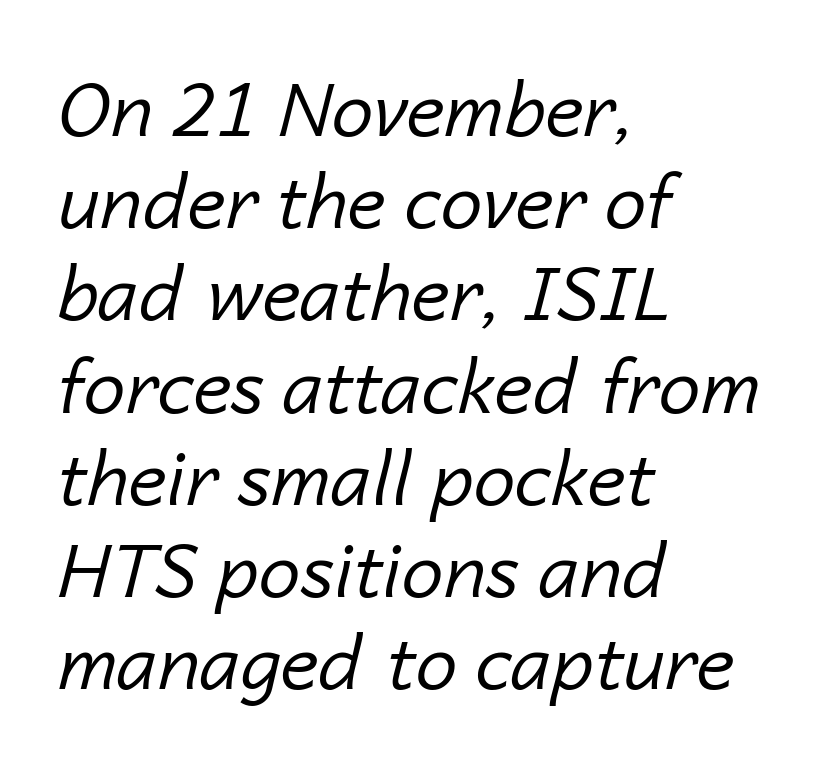
{"italic": "yes", "lean": "right", "slant_degrees": 14, "bold": "no", "weight": "regular", "width": "normal", "stroke_contrast": "low", "x_height": "medium", "monospaced": "no", "underline": "no", "align": "left", "line_spacing_ratio": 1.23, "letter_spacing": "normal", "letter_spacing_em": 0.0, "glyph_px": 75}
